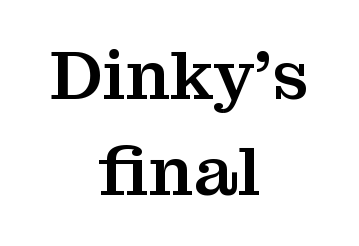
The image shows 70 px serif type, upright; set centered, normal line spacing (1.37x), normal letter spacing, not underlined; medium stroke contrast and a medium x-height.
